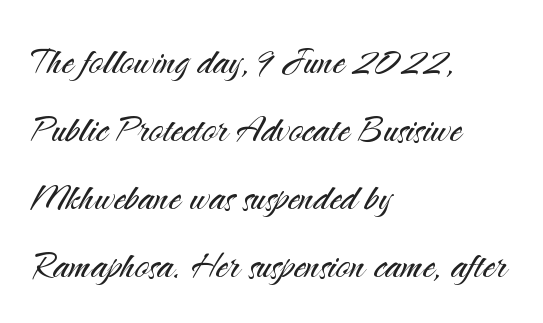
{"serif": "no", "bold": "no", "weight": "light", "width": "normal", "stroke_contrast": "medium", "x_height": "small", "monospaced": "no", "underline": "no", "align": "left", "line_spacing": "normal", "line_spacing_ratio": 1.45, "letter_spacing": "normal", "letter_spacing_em": 0.0, "glyph_px": 47}
